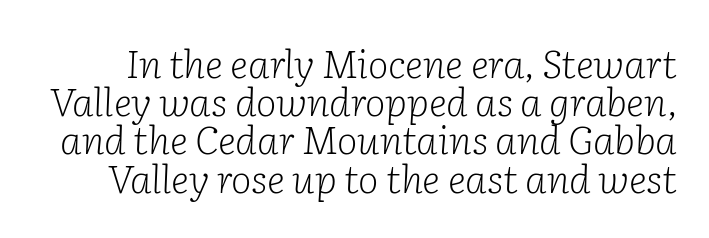
{"serif": "yes", "italic": "yes", "lean": "right", "slant_degrees": 2, "bold": "no", "weight": "light", "width": "normal", "stroke_contrast": "low", "x_height": "medium", "monospaced": "no", "underline": "no", "line_spacing": "tight", "line_spacing_ratio": 0.98, "letter_spacing": "normal", "letter_spacing_em": 0.0, "glyph_px": 39}
